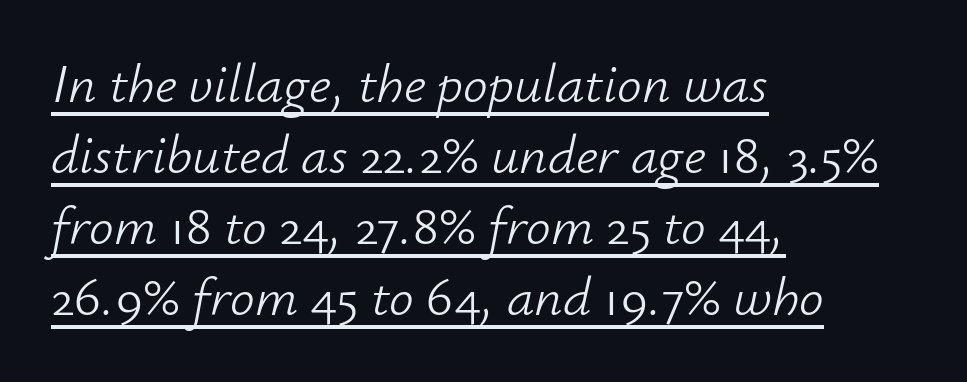
The image shows 55 px light type, italic (leaning right); set left-aligned, normal line spacing (1.29x), normal letter spacing, underlined; low stroke contrast and a small x-height.
